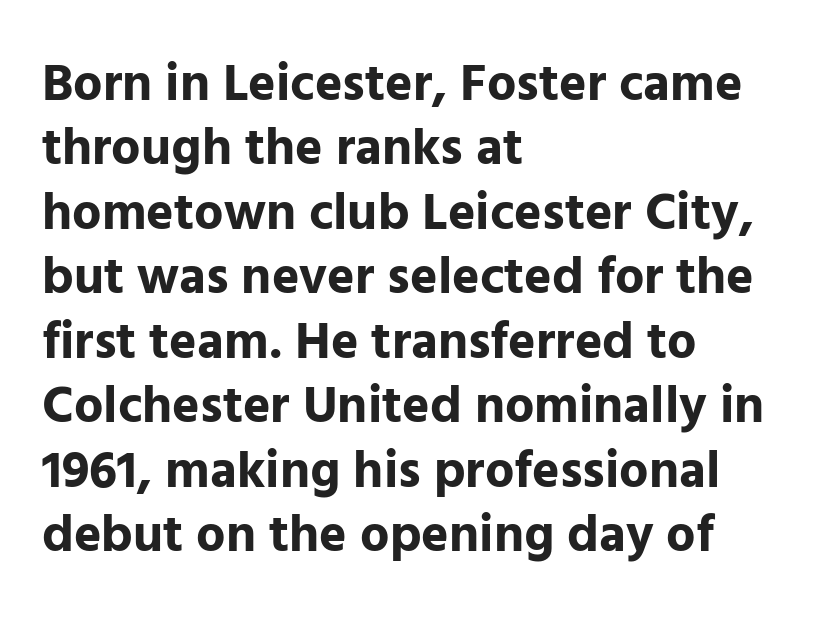
{"serif": "no", "italic": "no", "bold": "yes", "weight": "bold", "width": "normal", "stroke_contrast": "low", "x_height": "medium", "monospaced": "no", "underline": "no", "align": "left", "line_spacing_ratio": 1.24, "letter_spacing": "normal", "letter_spacing_em": 0.0, "glyph_px": 52}
